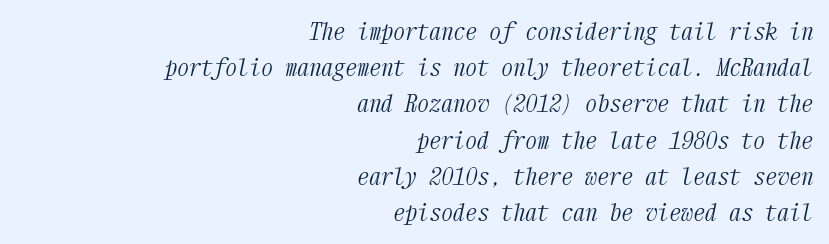
The image shows 24 px text type, italic (leaning right); set right-aligned, normal line spacing (1.51x), normal letter spacing, not underlined.
